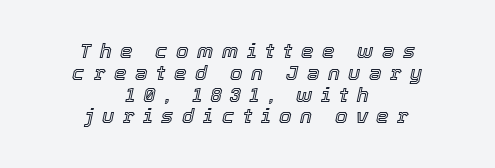
Q: Is the text italic (slanted)? A: Yes, it leans right by about 12 degrees.
Q: Is the text underlined? A: No.
Q: How is the paragraph aligned? A: Centered.
Q: Is the spacing between letters normal or unusually wide? A: Unusually wide.
Q: Is the spacing between lines tight, normal or loose? A: Tight.
